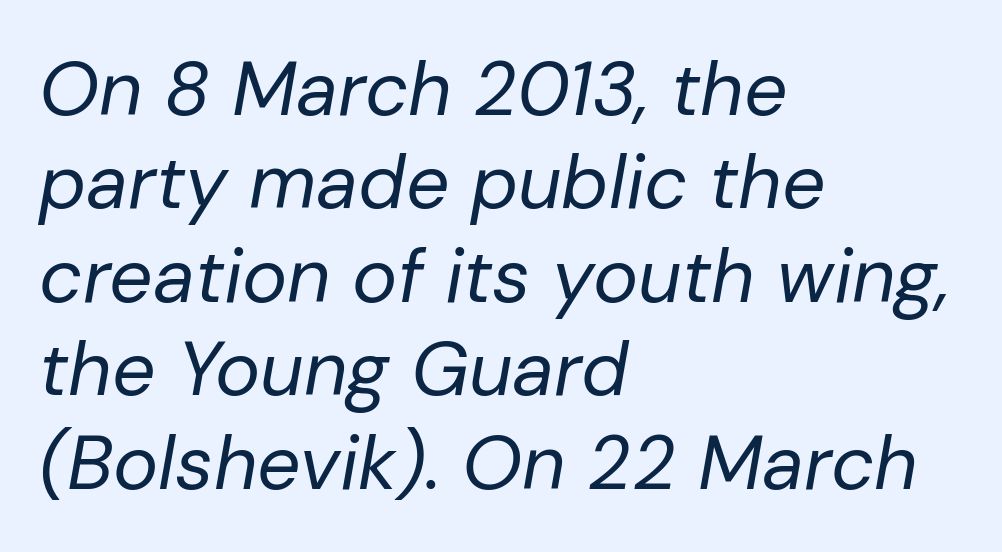
Q: Is the text bold? A: No.
Q: Is the text italic (slanted)? A: Yes, it leans right by about 10 degrees.
Q: Is the text underlined? A: No.
Q: How is the paragraph aligned? A: Left-aligned.
Q: Is the spacing between letters normal or unusually wide? A: Normal.
Q: Width (condensed, normal, or wide)? A: Normal.
Q: Stroke contrast? A: Low.
Q: x-height? A: Medium.
Q: Monospaced? A: No.
